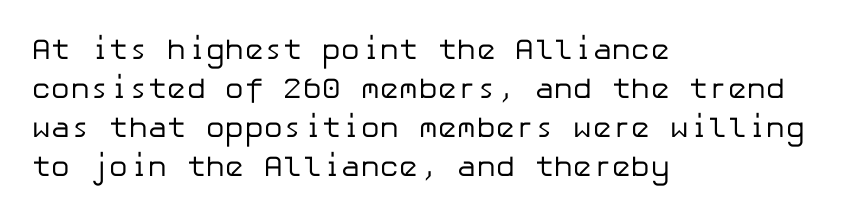
The rendering anchors every line to the left-hand side. No heavy texture on the line: the type isn't bold. Successive baselines arrive at the customary interval. The glyphs in this specimen are sans serif. Rendered with straight, roman letterforms.
